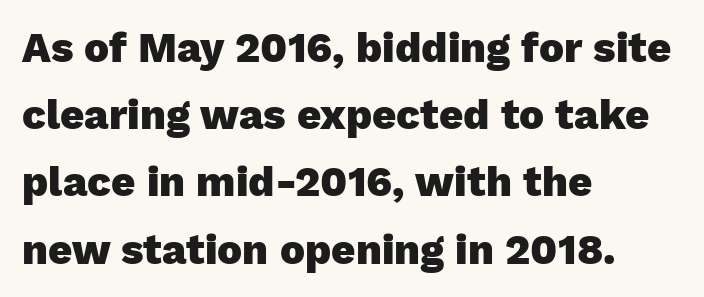
Q: Is the text bold? A: Yes.
Q: Is the text italic (slanted)? A: No, it is upright.
Q: Is the typeface a serif or a sans-serif typeface? A: Sans-serif.
Q: Is the text underlined? A: No.
Q: How is the paragraph aligned? A: Left-aligned.
Q: Is the spacing between letters normal or unusually wide? A: Normal.
Q: Is the spacing between lines tight, normal or loose? A: Normal.
Q: Width (condensed, normal, or wide)? A: Normal.
Q: Stroke contrast? A: Low.
Q: x-height? A: Medium.
Q: Monospaced? A: No.
